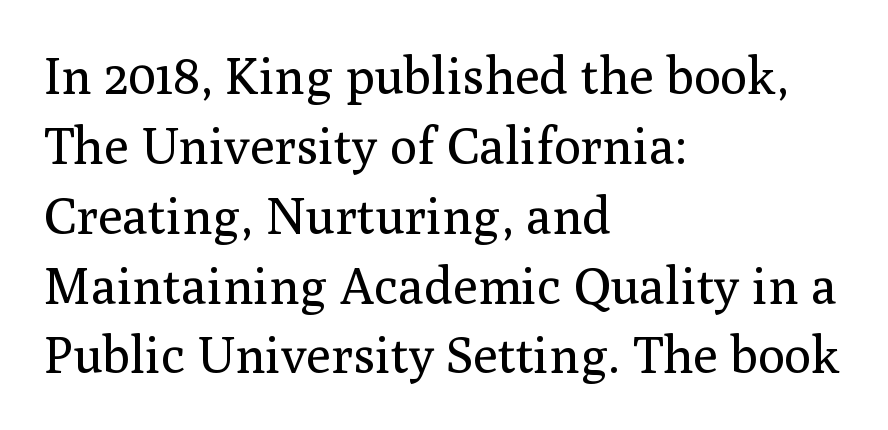
This sample has the flowing, uneven cadence of proportional lettering. The typeface has the unassuming heft of standard copy or less. The horizontal fit of the characters is conventional and even. A classic flush-left, rag-right setting is used for this passage.
